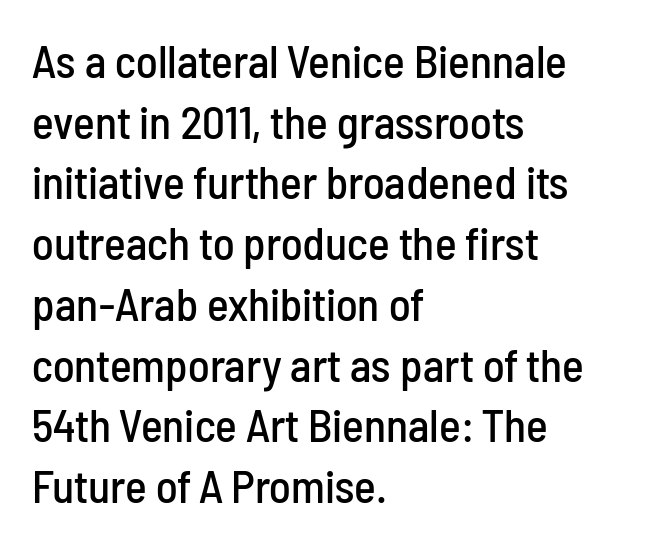
Q: Is the text italic (slanted)? A: No, it is upright.
Q: Is the typeface a serif or a sans-serif typeface? A: Sans-serif.
Q: Is the text underlined? A: No.
Q: How is the paragraph aligned? A: Left-aligned.
Q: Is the spacing between letters normal or unusually wide? A: Normal.
Q: Is the spacing between lines tight, normal or loose? A: Normal.
Q: Width (condensed, normal, or wide)? A: Condensed.
Q: Stroke contrast? A: Low.
Q: x-height? A: Medium.
Q: Monospaced? A: No.
